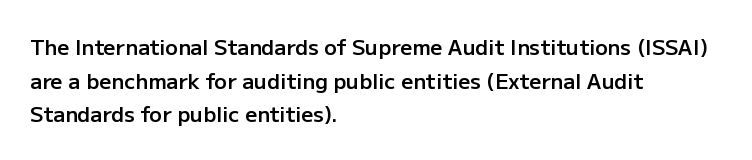
Q: Is the text bold? A: Semi-bold.
Q: Is the text italic (slanted)? A: No, it is upright.
Q: Is the text underlined? A: No.
Q: How is the paragraph aligned? A: Left-aligned.
Q: Is the spacing between letters normal or unusually wide? A: Normal.
Q: Is the spacing between lines tight, normal or loose? A: Normal.
